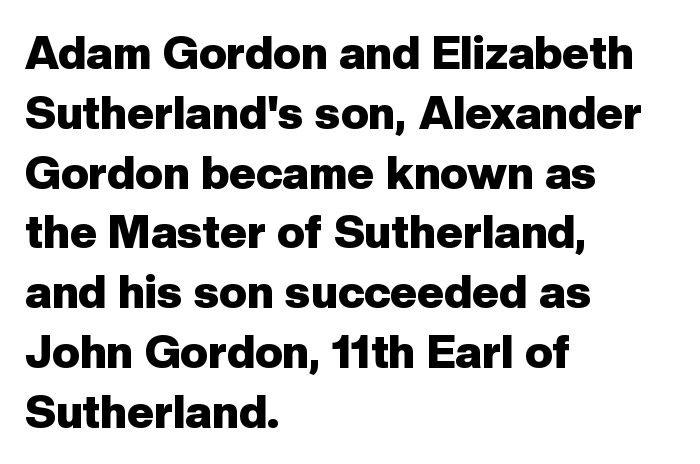
{"serif": "no", "italic": "no", "bold": "yes", "weight": "heavy", "width": "normal", "stroke_contrast": "low", "x_height": "medium", "monospaced": "no", "underline": "no", "align": "left", "line_spacing": "normal", "line_spacing_ratio": 1.3, "letter_spacing": "normal", "letter_spacing_em": 0.0, "glyph_px": 46}
